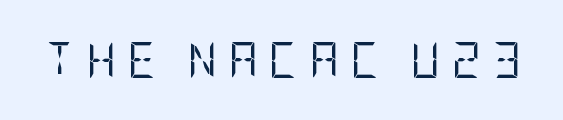
Spacing between characters has been opened up far beyond the box default. The gap between lines stays unmarked. The passage shown is not bold in any degree. In terms of letterform style, serifs are entirely absent. This is roman type, the default non-slanted kind.
